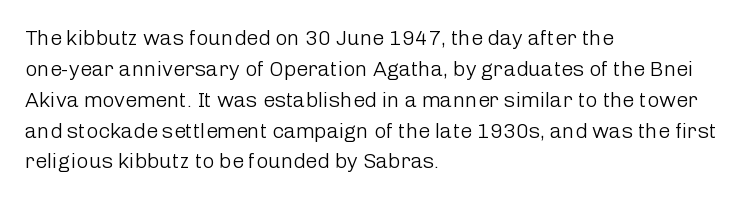
{"italic": "no", "bold": "no", "underline": "no", "align": "left", "line_spacing": "normal", "line_spacing_ratio": 1.47, "letter_spacing": "normal", "letter_spacing_em": 0.0, "glyph_px": 21}
